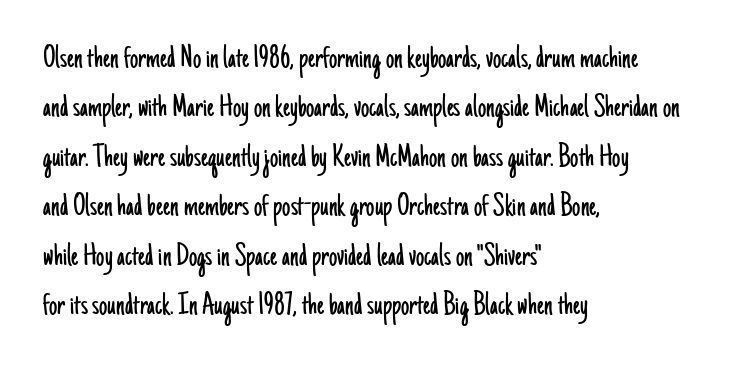
Q: Is the text bold? A: No.
Q: Is the text italic (slanted)? A: No, it is upright.
Q: Is the typeface a serif or a sans-serif typeface? A: Sans-serif.
Q: Is the text underlined? A: No.
Q: How is the paragraph aligned? A: Left-aligned.
Q: Is the spacing between letters normal or unusually wide? A: Normal.
Q: Is the spacing between lines tight, normal or loose? A: Normal.
Q: Width (condensed, normal, or wide)? A: Condensed.
Q: Stroke contrast? A: Low.
Q: x-height? A: Small.
Q: Monospaced? A: No.
